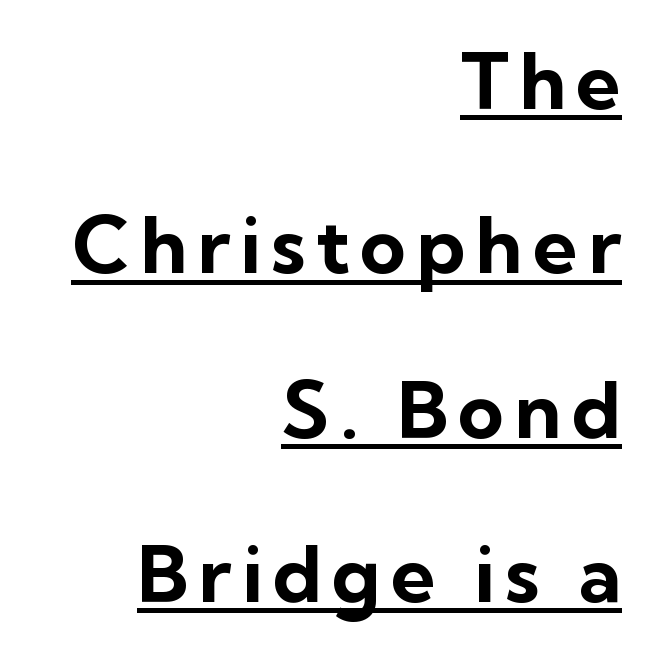
{"serif": "no", "italic": "no", "bold": "yes", "weight": "bold", "width": "normal", "stroke_contrast": "low", "x_height": "medium", "monospaced": "no", "underline": "yes", "align": "right", "line_spacing": "loose", "line_spacing_ratio": 2.08, "glyph_px": 79}
